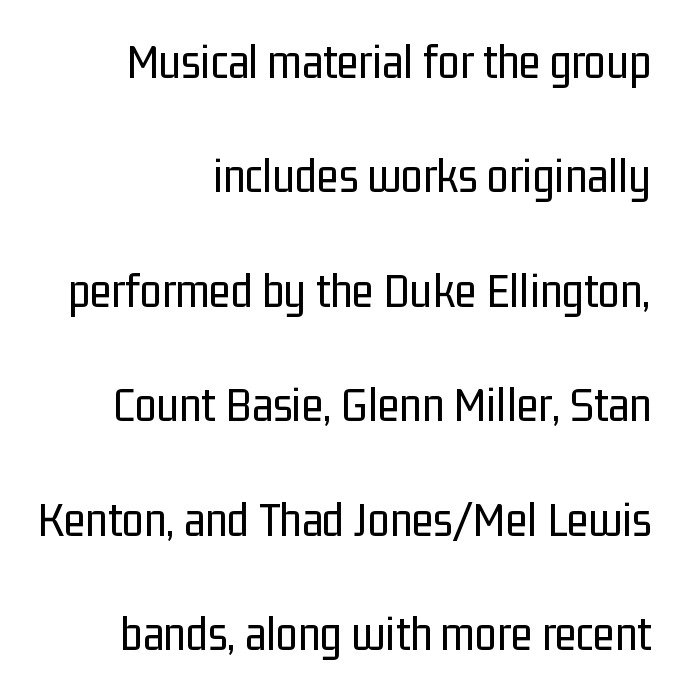
A typesetter would call this leading open, well beyond the default. The letters sit at their default tracking, neither squeezed nor spread. Do the characters align in a grid? No, the font is proportional. Each letter's strokes conclude bluntly, with no projecting serifs. Weight: in the light-to-regular range. Horizontally, the lines are justified to the trailing edge only.
